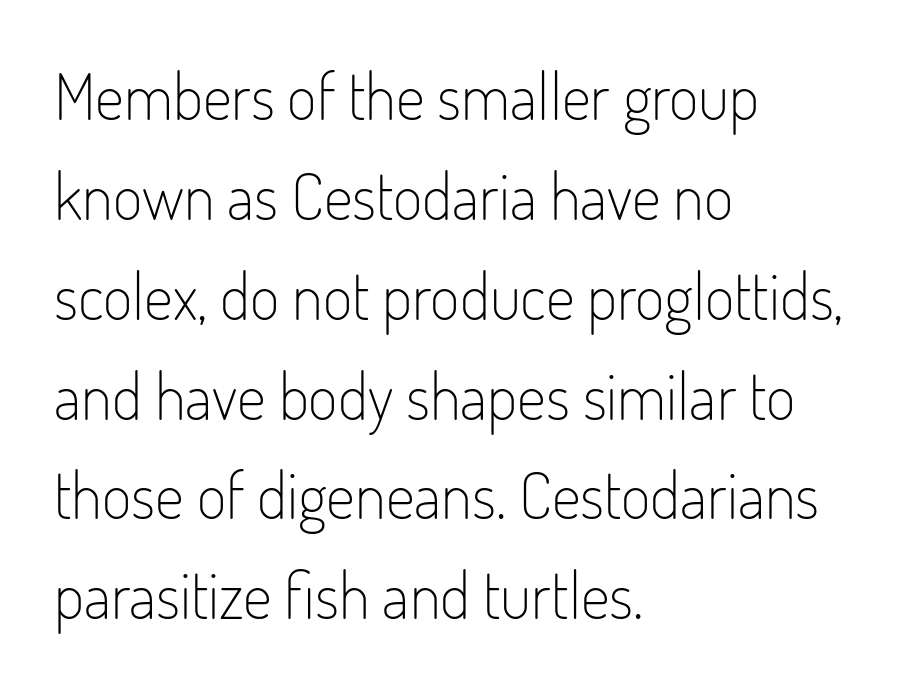
Q: Is the text bold? A: No.
Q: Is the text italic (slanted)? A: No, it is upright.
Q: Is the typeface a serif or a sans-serif typeface? A: Sans-serif.
Q: Is the text underlined? A: No.
Q: How is the paragraph aligned? A: Left-aligned.
Q: Is the spacing between letters normal or unusually wide? A: Normal.
Q: Is the spacing between lines tight, normal or loose? A: Normal.
Q: Width (condensed, normal, or wide)? A: Condensed.
Q: Stroke contrast? A: Low.
Q: x-height? A: Small.
Q: Monospaced? A: No.
